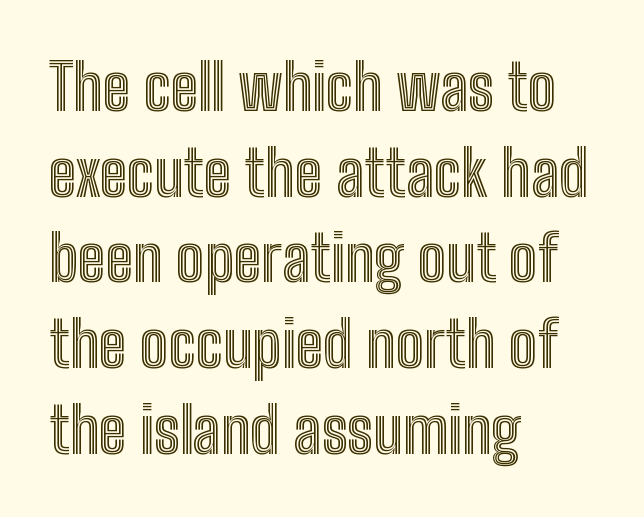
Type without underlining. Each letter keeps its own natural width here, so spacing adapts to shape. One glance says typical: line gaps are just what's usual. Designer's note — italics off, roman on. The paragraph shown leans on its left margin. Each word holds together tightly as a unit, with standard inter-letter gaps.
